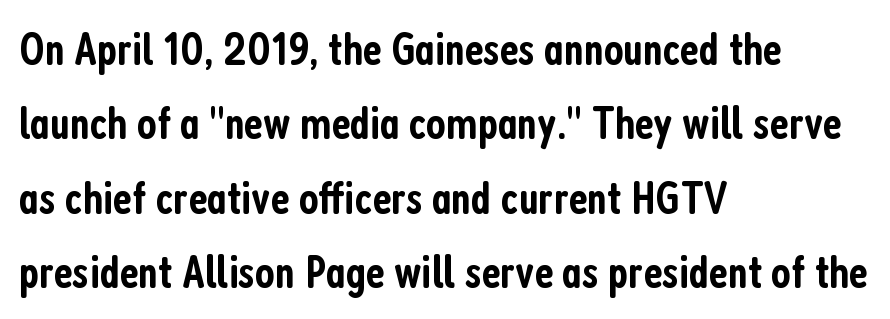
Q: Is the text bold? A: Semi-bold.
Q: Is the text italic (slanted)? A: No, it is upright.
Q: Is the typeface a serif or a sans-serif typeface? A: Sans-serif.
Q: Is the text underlined? A: No.
Q: How is the paragraph aligned? A: Left-aligned.
Q: Is the spacing between letters normal or unusually wide? A: Normal.
Q: Is the spacing between lines tight, normal or loose? A: Normal.
Q: Width (condensed, normal, or wide)? A: Condensed.
Q: Stroke contrast? A: Low.
Q: x-height? A: Medium.
Q: Monospaced? A: No.
